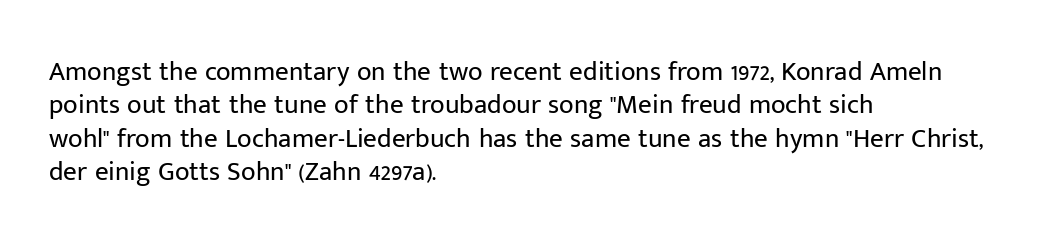
Q: Is the text bold? A: No.
Q: Is the text italic (slanted)? A: No, it is upright.
Q: Is the text underlined? A: No.
Q: How is the paragraph aligned? A: Left-aligned.
Q: Is the spacing between letters normal or unusually wide? A: Normal.
